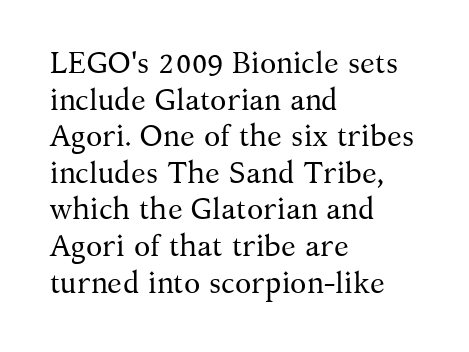
Q: Is the text bold? A: No.
Q: Is the text italic (slanted)? A: No, it is upright.
Q: Is the typeface a serif or a sans-serif typeface? A: Serif.
Q: Is the text underlined? A: No.
Q: How is the paragraph aligned? A: Left-aligned.
Q: Is the spacing between letters normal or unusually wide? A: Normal.
Q: Width (condensed, normal, or wide)? A: Normal.
Q: Stroke contrast? A: Medium.
Q: x-height? A: Medium.
Q: Monospaced? A: No.
